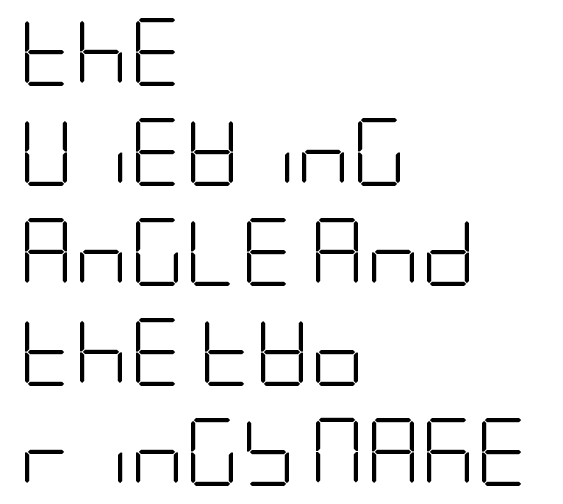
The image shows 68 px light, condensed sans-serif type, upright; set left-aligned, normal line spacing (1.47x), normal letter spacing, not underlined; low stroke contrast and a large x-height.
